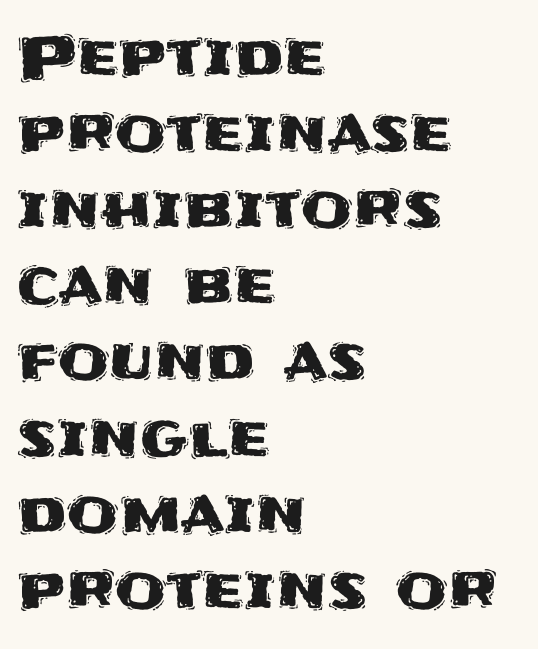
Q: Is the text italic (slanted)? A: No, it is upright.
Q: Is the typeface a serif or a sans-serif typeface? A: Sans-serif.
Q: Is the text underlined? A: No.
Q: How is the paragraph aligned? A: Left-aligned.
Q: Is the spacing between letters normal or unusually wide? A: Normal.
Q: Is the spacing between lines tight, normal or loose? A: Normal.
Q: Width (condensed, normal, or wide)? A: Normal.
Q: Stroke contrast? A: Medium.
Q: x-height? A: Large.
Q: Monospaced? A: No.
